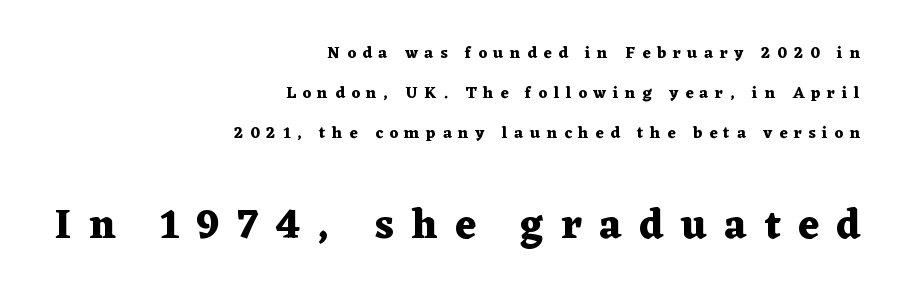
{"serif": "yes", "italic": "no", "bold": "yes", "weight": "heavy", "width": "wide", "stroke_contrast": "medium", "x_height": "medium", "monospaced": "no", "underline": "no", "align": "right", "line_spacing": "loose", "line_spacing_ratio": 2.49, "letter_spacing": "wide", "letter_spacing_em": 0.42, "larger_block": "second", "size_ratio": 2.56, "glyph_px": 41}
